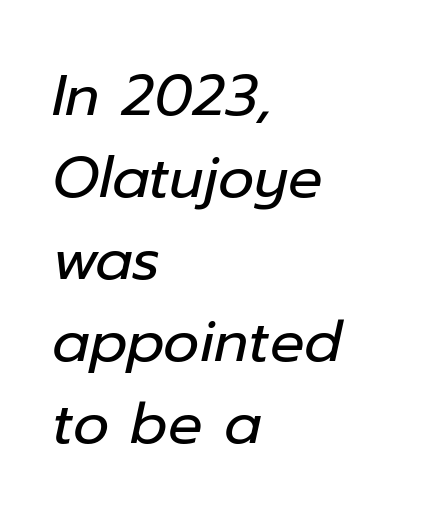
The axis of the letterforms is tilted away from vertical. The rendering uses a moderate line-height, typical for paragraphs. This rendering leaves character spacing at its baseline value. Does the copy run flush right? No — it runs flush left.
